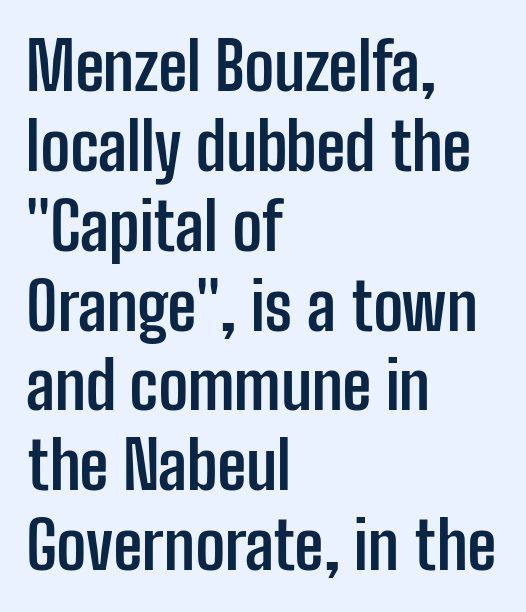
The image shows 66 px semibold, condensed sans-serif type, upright; set left-aligned, line spacing 1.21x, normal letter spacing, not underlined; low stroke contrast and a medium x-height.
